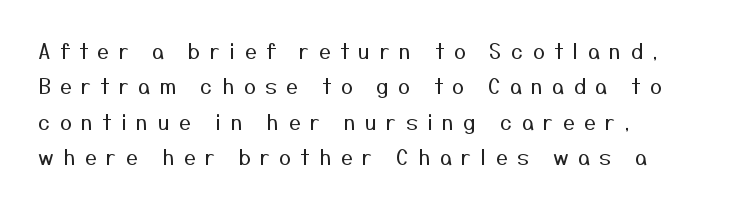
The image shows 21 px text type, upright; set left-aligned, normal line spacing (1.69x), unusually wide letter spacing (+0.45 em), not underlined.
